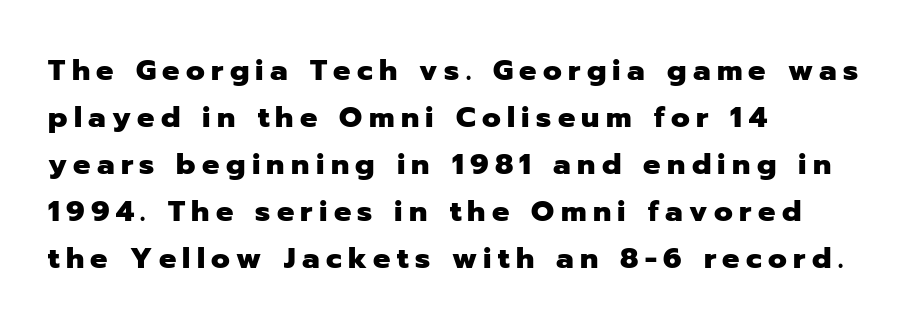
{"serif": "no", "italic": "no", "bold": "yes", "weight": "heavy", "width": "normal", "stroke_contrast": "low", "x_height": "medium", "monospaced": "no", "underline": "no", "align": "left", "line_spacing": "normal", "line_spacing_ratio": 1.62, "letter_spacing": "wide", "letter_spacing_em": 0.22, "glyph_px": 29}
